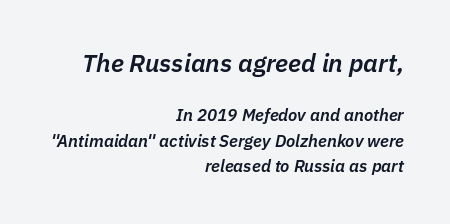
Q: Is the text bold? A: Semi-bold.
Q: Is the text italic (slanted)? A: Yes, it leans right by about 11 degrees.
Q: Is the text underlined? A: No.
Q: How is the paragraph aligned? A: Right-aligned.
Q: Is the spacing between letters normal or unusually wide? A: Normal.
Q: Is the spacing between lines tight, normal or loose? A: Normal.
Q: Which block of text is set in a larger size, the first (top) or the second (bottom)? A: The first (top) one.
